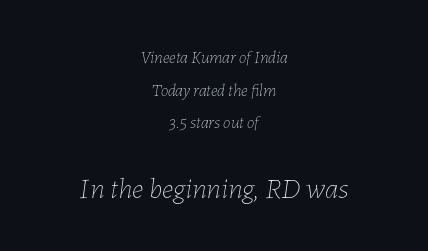
The image shows 29 px thin type, italic (leaning right); set centered, loose line spacing (1.92x), normal letter spacing, not underlined; the second (bottom) block is 1.71x larger; low stroke contrast and a medium x-height.
